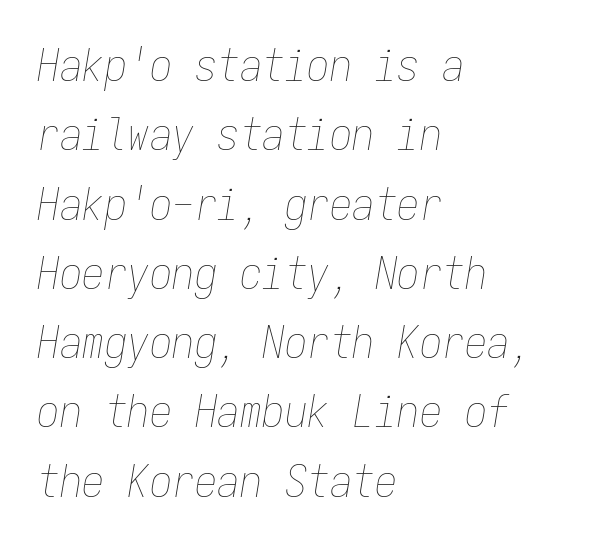
The image shows 45 px thin, condensed type, italic (leaning right), monospaced; set left-aligned, normal line spacing (1.54x), normal letter spacing, not underlined; low stroke contrast and a medium x-height.
